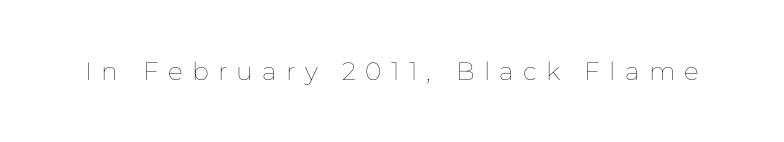
Rendered with straight, roman letterforms. A clean baseline with only descenders dipping below it. Is this a heavy cut? Hardly; it is regular or lighter. Tracking value appears strongly positive — letters spread wide.
